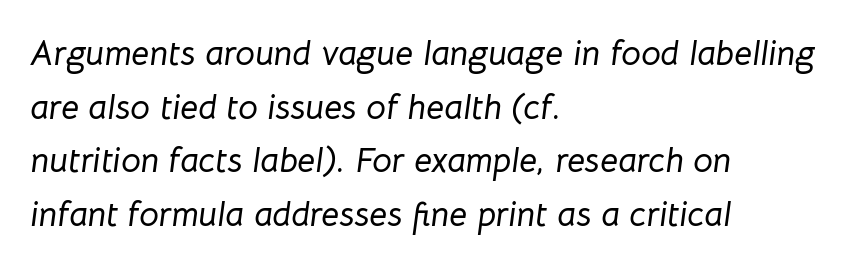
These lines were composed using italics. Casual observation: everything's shoved over to the left. The lines sit at an ordinary, default distance from one another. Underlining? Definitely not there. This sample has the flowing, uneven cadence of proportional lettering.
